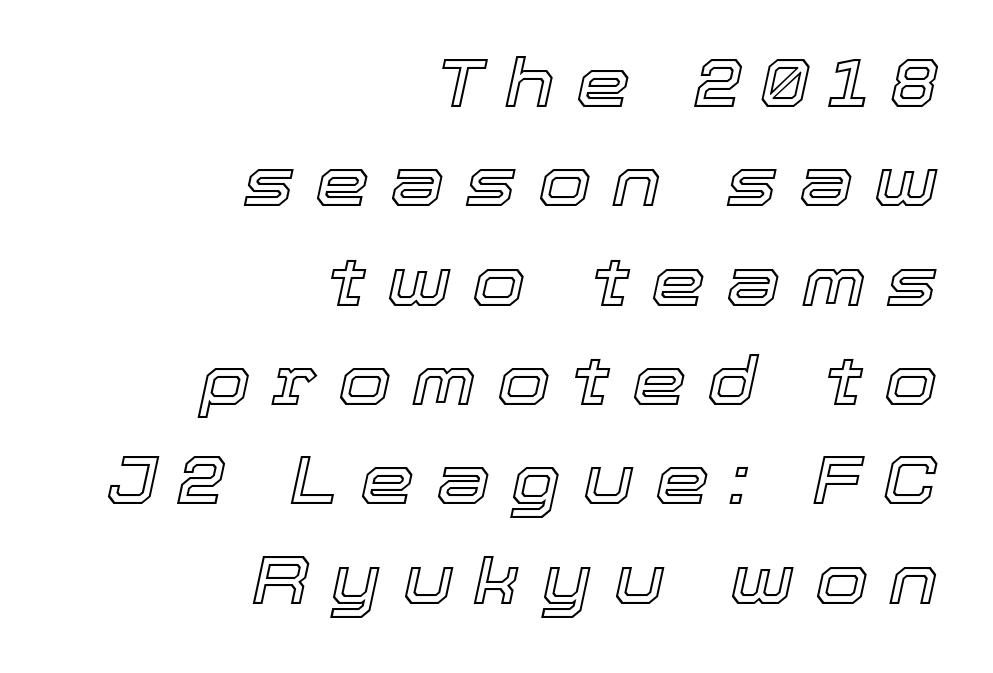
{"italic": "yes", "lean": "right", "slant_degrees": 12, "width": "normal", "x_height": "medium", "monospaced": "no", "underline": "no", "align": "right", "line_spacing": "normal", "line_spacing_ratio": 1.44, "letter_spacing": "wide", "letter_spacing_em": 0.3, "glyph_px": 69}
